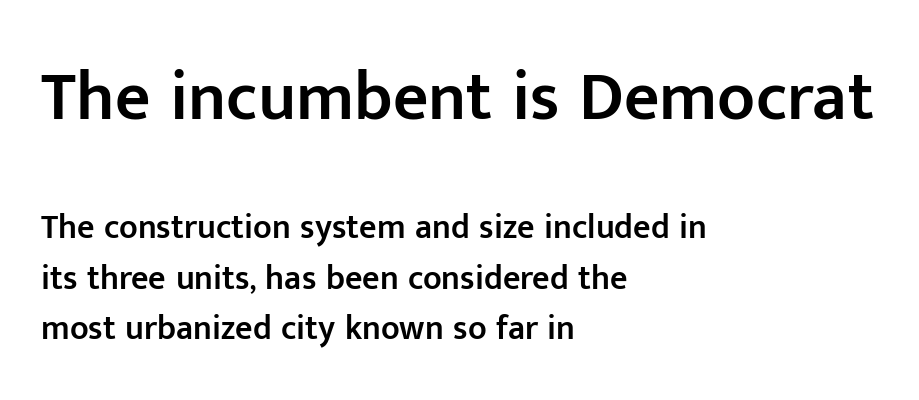
The image shows 69 px semibold sans-serif type, upright; set left-aligned, normal line spacing (1.49x), normal letter spacing, not underlined; the first (top) block is 2.03x larger; low stroke contrast and a medium x-height.
